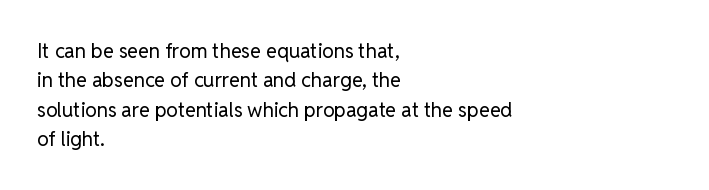
Q: Is the text bold? A: No.
Q: Is the text italic (slanted)? A: No, it is upright.
Q: Is the text underlined? A: No.
Q: How is the paragraph aligned? A: Left-aligned.
Q: Is the spacing between letters normal or unusually wide? A: Normal.
Q: Is the spacing between lines tight, normal or loose? A: Normal.
